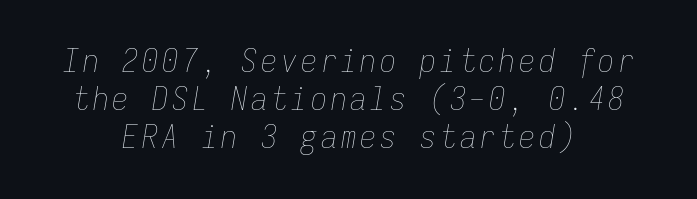
{"italic": "yes", "lean": "right", "slant_degrees": 9, "bold": "no", "weight": "thin", "width": "condensed", "stroke_contrast": "low", "x_height": "medium", "monospaced": "yes", "underline": "no", "align": "center", "line_spacing_ratio": 1.18, "glyph_px": 32}
